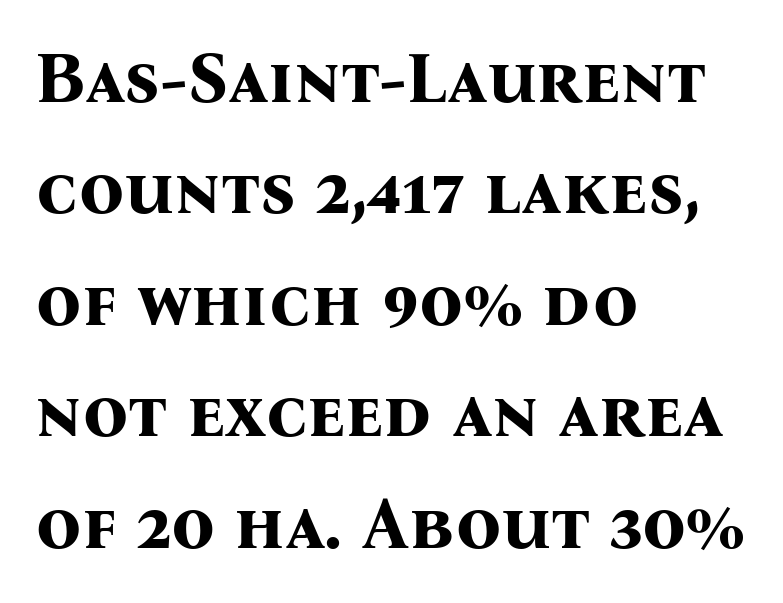
{"serif": "yes", "italic": "no", "bold": "yes", "weight": "bold", "width": "normal", "stroke_contrast": "medium", "x_height": "medium", "monospaced": "no", "underline": "no", "align": "left", "line_spacing": "normal", "line_spacing_ratio": 1.57, "letter_spacing": "normal", "letter_spacing_em": 0.0, "glyph_px": 71}
